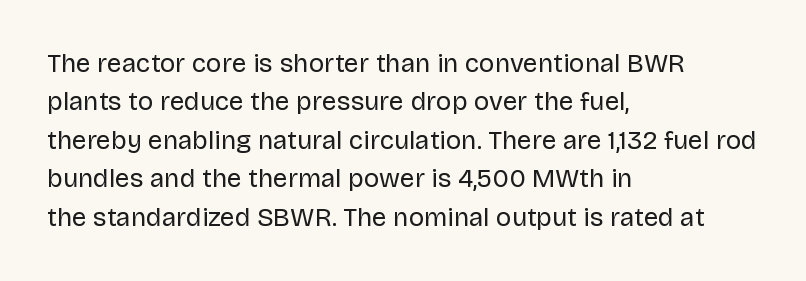
Q: Is the text bold? A: No.
Q: Is the text italic (slanted)? A: No, it is upright.
Q: Is the text underlined? A: No.
Q: How is the paragraph aligned? A: Left-aligned.
Q: Is the spacing between letters normal or unusually wide? A: Normal.
Q: Is the spacing between lines tight, normal or loose? A: Normal.
